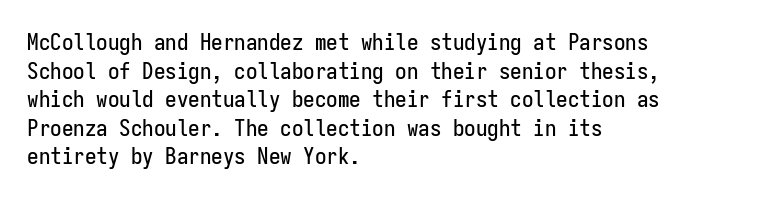
The image shows 23 px text type, upright; set left-aligned, line spacing 1.24x, normal letter spacing, not underlined.
